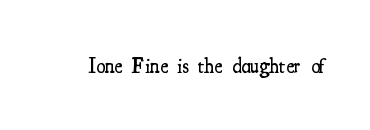
{"italic": "no", "bold": "semi", "underline": "no", "letter_spacing": "normal", "letter_spacing_em": 0.0, "glyph_px": 21}
